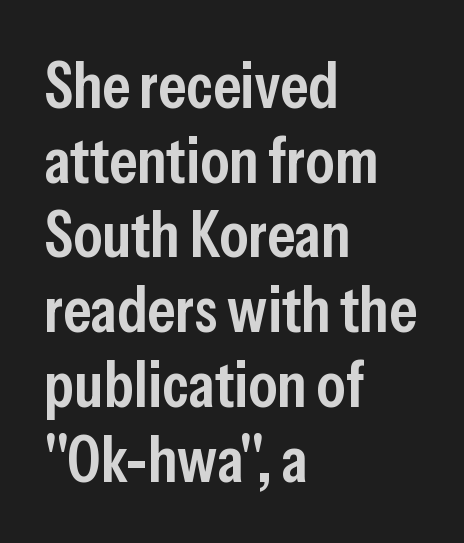
The image shows 65 px semibold, condensed sans-serif type, upright; set left-aligned, tight line spacing (1.15x), normal letter spacing, not underlined; low stroke contrast and a medium x-height.
